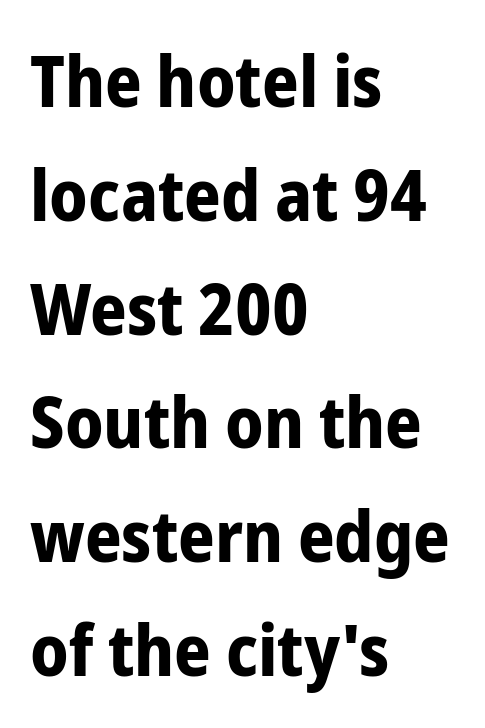
The image shows 72 px bold, condensed sans-serif type, upright; set left-aligned, normal line spacing (1.58x), normal letter spacing, not underlined; low stroke contrast and a medium x-height.
